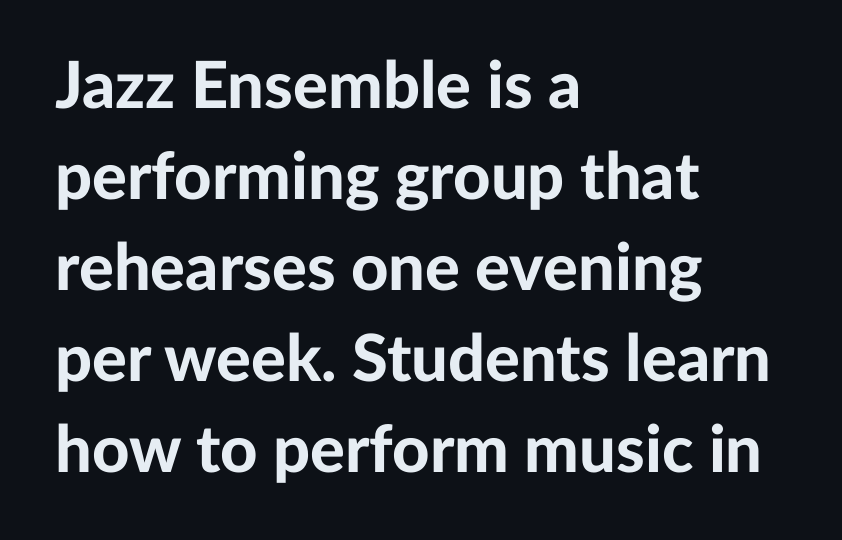
Q: Is the text bold? A: Yes.
Q: Is the text italic (slanted)? A: No, it is upright.
Q: Is the typeface a serif or a sans-serif typeface? A: Sans-serif.
Q: Is the text underlined? A: No.
Q: How is the paragraph aligned? A: Left-aligned.
Q: Is the spacing between letters normal or unusually wide? A: Normal.
Q: Is the spacing between lines tight, normal or loose? A: Normal.
Q: Width (condensed, normal, or wide)? A: Normal.
Q: Stroke contrast? A: Low.
Q: x-height? A: Medium.
Q: Monospaced? A: No.
